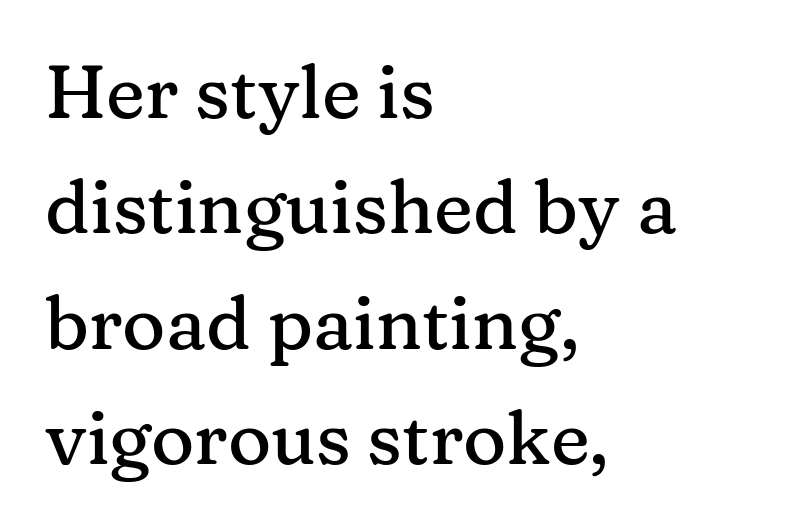
Q: Is the text italic (slanted)? A: No, it is upright.
Q: Is the typeface a serif or a sans-serif typeface? A: Serif.
Q: Is the text underlined? A: No.
Q: How is the paragraph aligned? A: Left-aligned.
Q: Is the spacing between letters normal or unusually wide? A: Normal.
Q: Is the spacing between lines tight, normal or loose? A: Normal.
Q: Width (condensed, normal, or wide)? A: Normal.
Q: Stroke contrast? A: Medium.
Q: x-height? A: Medium.
Q: Monospaced? A: No.
